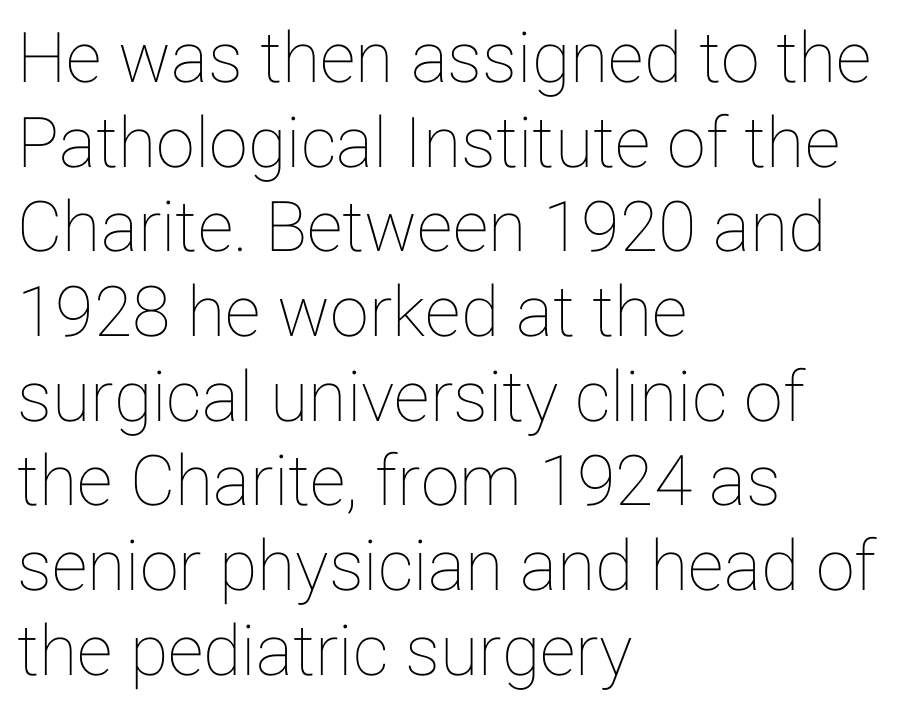
Casual observation: everything's shoved over to the left. This sample uses plain, unmodified letter spacing. This sample has the flowing, uneven cadence of proportional lettering. You can tell it's not italic because the verticals are truly vertical.
